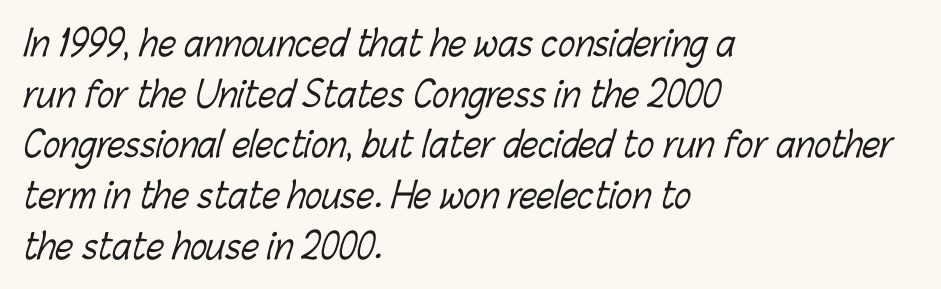
{"bold": "no", "weight": "light", "width": "condensed", "stroke_contrast": "low", "x_height": "medium", "monospaced": "no", "underline": "no", "align": "left", "line_spacing": "normal", "line_spacing_ratio": 1.45, "letter_spacing": "normal", "letter_spacing_em": 0.0, "glyph_px": 35}
